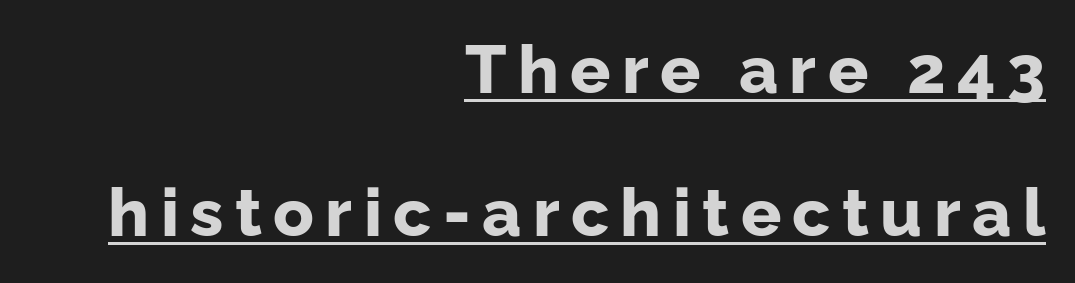
The image shows 67 px bold sans-serif type, upright; set right-aligned, loose line spacing (2.14x), underlined; low stroke contrast and a medium x-height.
